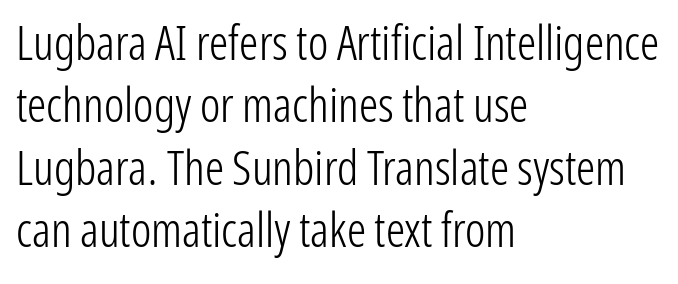
The image shows 48 px light, condensed sans-serif type, upright; set left-aligned, normal line spacing (1.3x), normal letter spacing, not underlined; low stroke contrast and a medium x-height.
